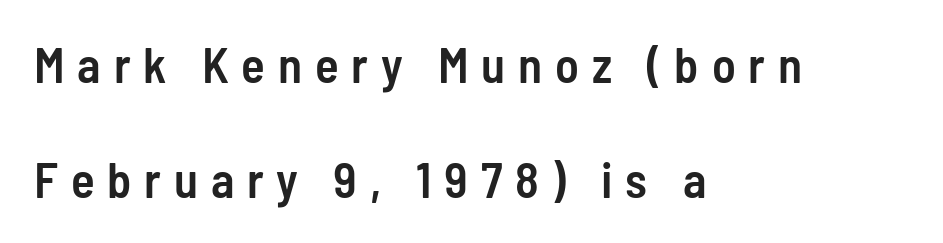
{"serif": "no", "italic": "no", "bold": "semi", "weight": "semibold", "width": "condensed", "stroke_contrast": "low", "x_height": "medium", "monospaced": "no", "underline": "no", "align": "left", "line_spacing": "loose", "line_spacing_ratio": 2.35, "letter_spacing": "wide", "letter_spacing_em": 0.26, "glyph_px": 49}
